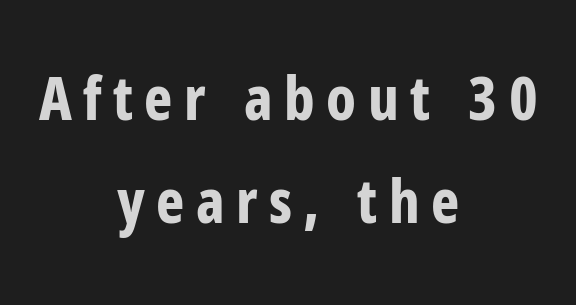
The image shows 60 px bold, condensed sans-serif type, upright; set centered, line spacing 1.71x, not underlined; low stroke contrast and a medium x-height.
